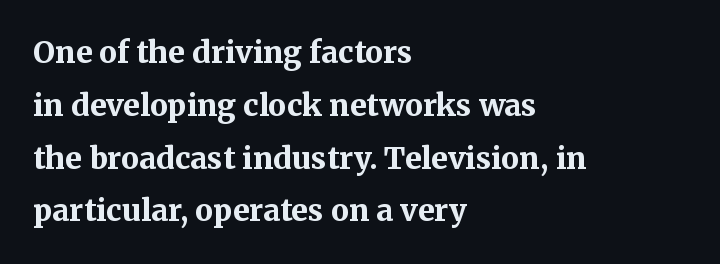
The image shows 30 px bold serif type, upright; set left-aligned, line spacing 1.76x, normal letter spacing, not underlined; medium stroke contrast and a medium x-height.
